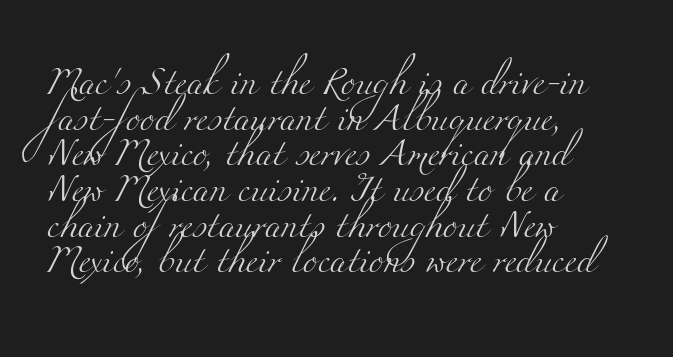
The image shows 27 px text type; set left-aligned, normal line spacing (1.32x), normal letter spacing, not underlined.
